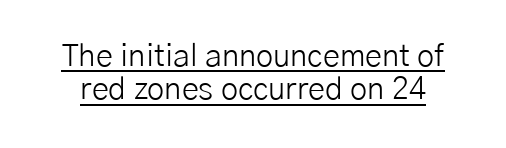
The image shows 31 px light sans-serif type, upright; set tight line spacing (1.08x), normal letter spacing, underlined; low stroke contrast and a medium x-height.
